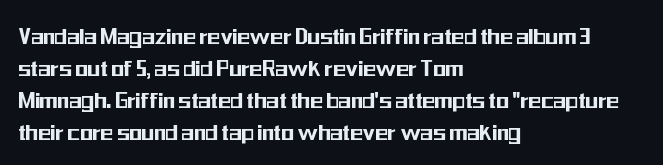
Q: Is the text italic (slanted)? A: No, it is upright.
Q: Is the text underlined? A: No.
Q: How is the paragraph aligned? A: Left-aligned.
Q: Is the spacing between letters normal or unusually wide? A: Normal.
